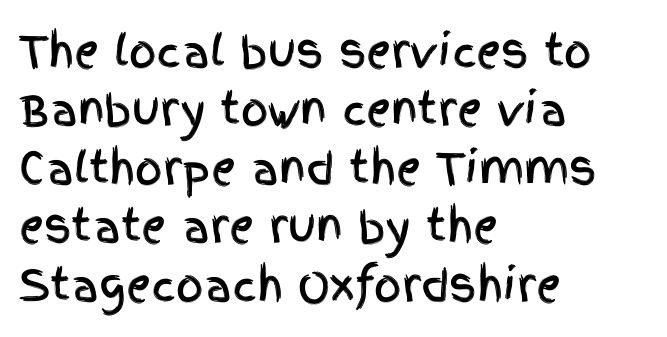
{"serif": "no", "italic": "no", "width": "condensed", "x_height": "large", "monospaced": "no", "underline": "no", "align": "left", "line_spacing": "normal", "line_spacing_ratio": 1.36, "letter_spacing": "normal", "letter_spacing_em": 0.0, "glyph_px": 43}
